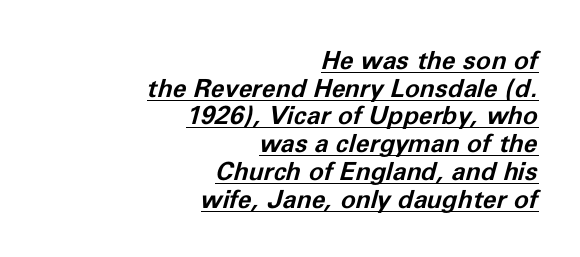
Q: Is the text bold? A: Yes.
Q: Is the text italic (slanted)? A: Yes, it leans right by about 11 degrees.
Q: Is the text underlined? A: Yes.
Q: How is the paragraph aligned? A: Right-aligned.
Q: Is the spacing between letters normal or unusually wide? A: Normal.
Q: Is the spacing between lines tight, normal or loose? A: Tight.
